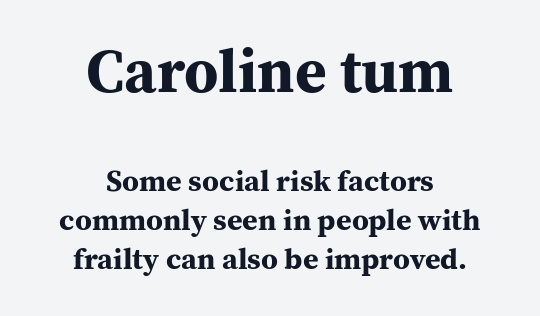
Q: Is the text bold? A: Yes.
Q: Is the text italic (slanted)? A: No, it is upright.
Q: Is the typeface a serif or a sans-serif typeface? A: Serif.
Q: Is the text underlined? A: No.
Q: How is the paragraph aligned? A: Centered.
Q: Is the spacing between letters normal or unusually wide? A: Normal.
Q: Is the spacing between lines tight, normal or loose? A: Normal.
Q: Which block of text is set in a larger size, the first (top) or the second (bottom)? A: The first (top) one.
Q: Width (condensed, normal, or wide)? A: Normal.
Q: Stroke contrast? A: Medium.
Q: x-height? A: Medium.
Q: Monospaced? A: No.
